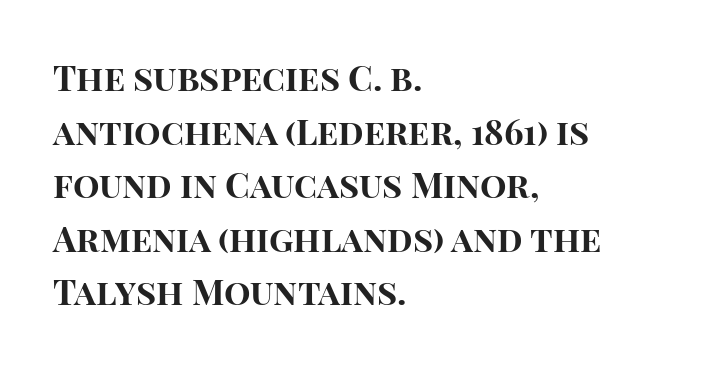
The image shows 35 px bold sans-serif type, upright; set left-aligned, normal line spacing (1.53x), normal letter spacing, not underlined; high stroke contrast and a large x-height.
